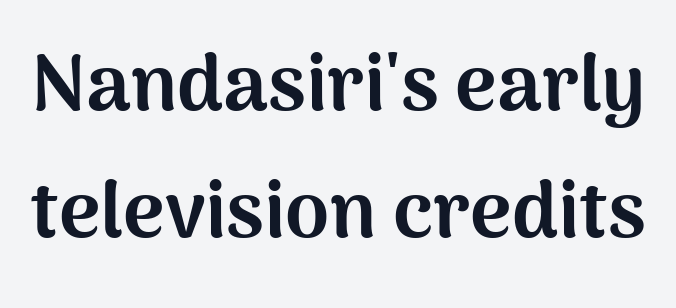
The image shows 79 px bold sans-serif type, upright; set normal line spacing (1.61x), normal letter spacing, not underlined; medium stroke contrast and a medium x-height.
